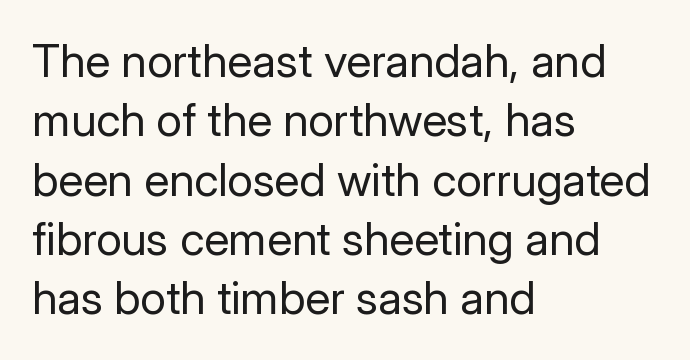
Q: Is the text bold? A: No.
Q: Is the text italic (slanted)? A: No, it is upright.
Q: Is the typeface a serif or a sans-serif typeface? A: Sans-serif.
Q: Is the text underlined? A: No.
Q: How is the paragraph aligned? A: Left-aligned.
Q: Is the spacing between letters normal or unusually wide? A: Normal.
Q: Is the spacing between lines tight, normal or loose? A: Normal.
Q: Width (condensed, normal, or wide)? A: Normal.
Q: Stroke contrast? A: Low.
Q: x-height? A: Medium.
Q: Monospaced? A: No.
